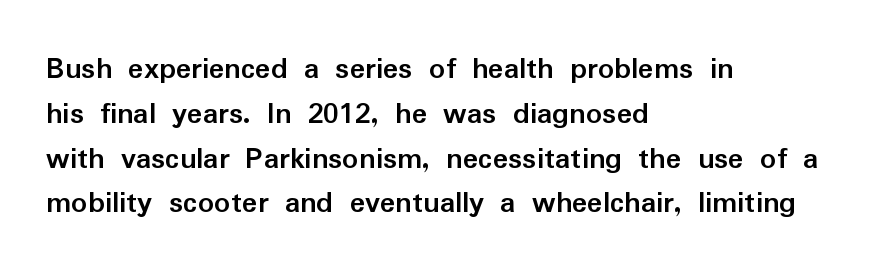
The letters carry no serifs — their stems end cleanly without finishing strokes. The face used here is proportionally spaced, like ordinary book or web type. The type is set solid horizontally, with unmodified tracking. Check the space under the baseline: it is left empty.
